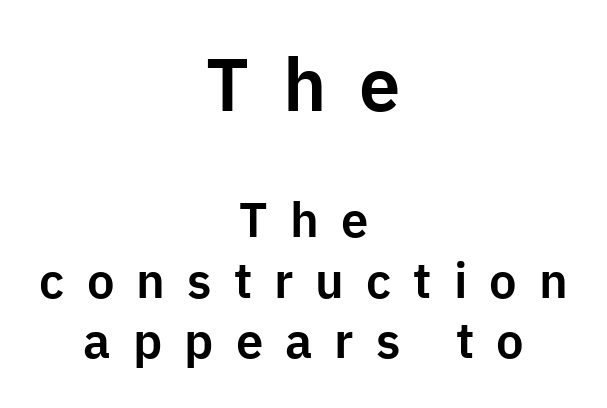
The image shows 74 px sans-serif type, upright; set centered, line spacing 1.24x, unusually wide letter spacing (+0.45 em), not underlined; the first (top) block is 1.51x larger; low stroke contrast and a medium x-height.
